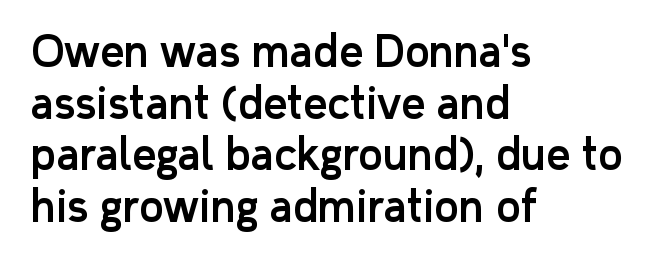
Q: Is the text italic (slanted)? A: No, it is upright.
Q: Is the typeface a serif or a sans-serif typeface? A: Sans-serif.
Q: Is the text underlined? A: No.
Q: How is the paragraph aligned? A: Left-aligned.
Q: Is the spacing between letters normal or unusually wide? A: Normal.
Q: Width (condensed, normal, or wide)? A: Normal.
Q: Stroke contrast? A: Low.
Q: x-height? A: Medium.
Q: Monospaced? A: No.
